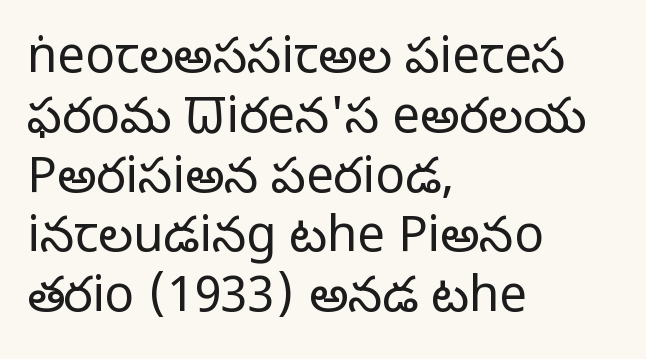
{"serif": "no", "italic": "no", "bold": "no", "weight": "light", "width": "normal", "stroke_contrast": "low", "x_height": "medium", "monospaced": "no", "underline": "no", "align": "left", "line_spacing_ratio": 1.22, "letter_spacing": "normal", "letter_spacing_em": 0.0, "glyph_px": 49}
